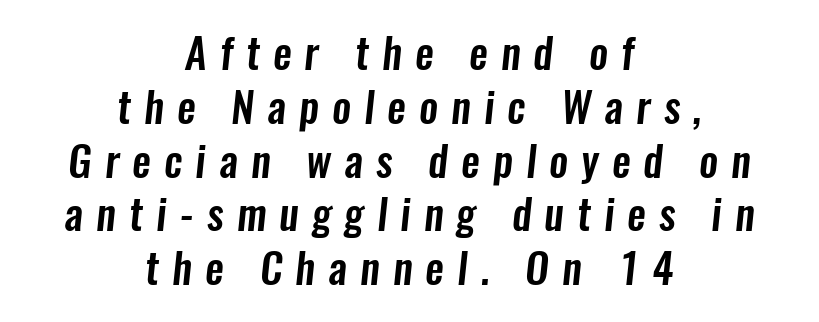
{"serif": "no", "width": "condensed", "stroke_contrast": "low", "x_height": "medium", "monospaced": "no", "underline": "no", "align": "center", "line_spacing": "normal", "line_spacing_ratio": 1.28, "letter_spacing": "wide", "letter_spacing_em": 0.31, "glyph_px": 42}
